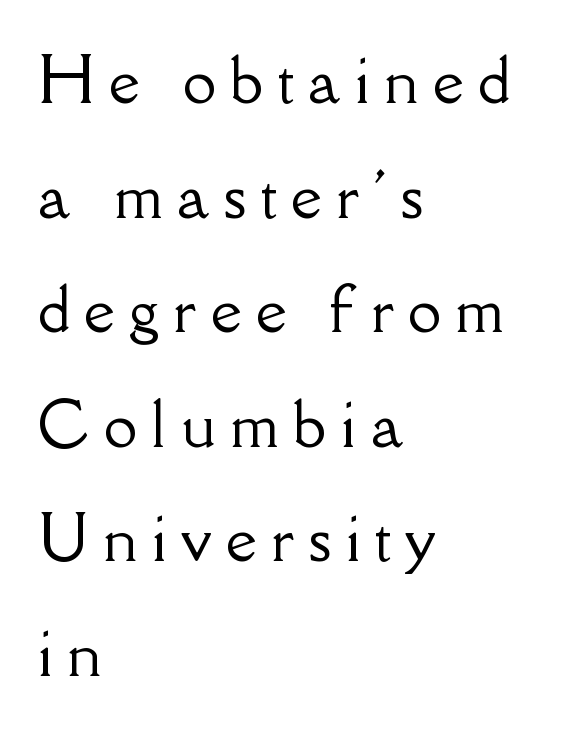
{"serif": "yes", "italic": "no", "width": "normal", "stroke_contrast": "low", "x_height": "small", "monospaced": "no", "underline": "no", "align": "left", "line_spacing": "loose", "line_spacing_ratio": 1.91, "letter_spacing": "wide", "letter_spacing_em": 0.24, "glyph_px": 60}
